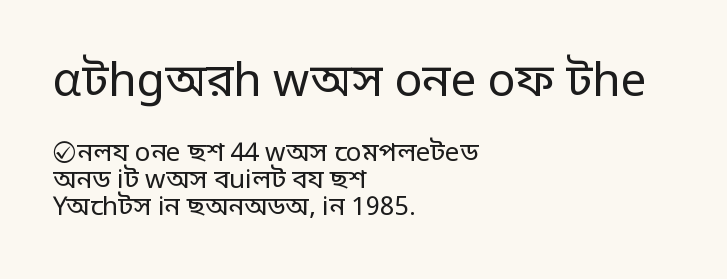
{"serif": "no", "italic": "no", "bold": "no", "weight": "regular", "width": "normal", "stroke_contrast": "low", "x_height": "large", "monospaced": "no", "underline": "no", "align": "left", "line_spacing": "tight", "line_spacing_ratio": 1.03, "letter_spacing": "normal", "letter_spacing_em": 0.0, "larger_block": "first", "size_ratio": 1.77, "glyph_px": 46}
